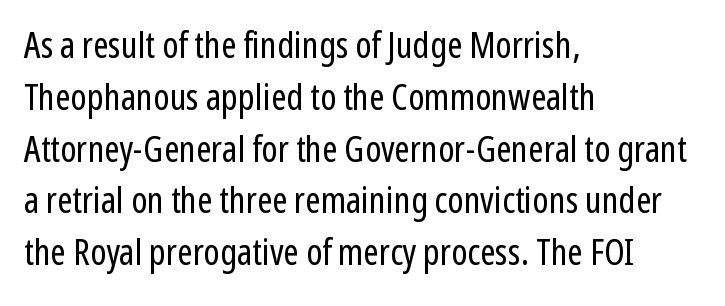
Q: Is the text bold? A: No.
Q: Is the text italic (slanted)? A: No, it is upright.
Q: Is the typeface a serif or a sans-serif typeface? A: Sans-serif.
Q: Is the text underlined? A: No.
Q: How is the paragraph aligned? A: Left-aligned.
Q: Is the spacing between letters normal or unusually wide? A: Normal.
Q: Is the spacing between lines tight, normal or loose? A: Normal.
Q: Width (condensed, normal, or wide)? A: Condensed.
Q: Stroke contrast? A: Low.
Q: x-height? A: Medium.
Q: Monospaced? A: No.
